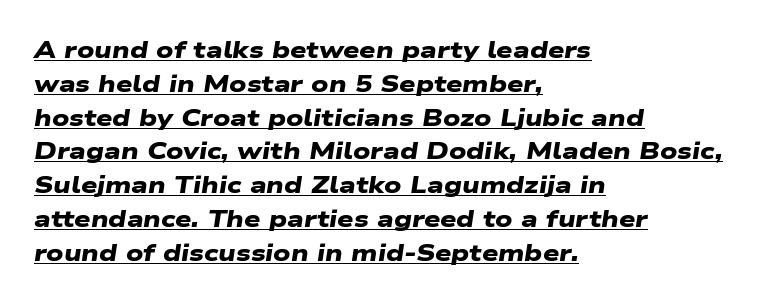
What weight is shown? A full bold with thick strokes. Each word holds together tightly as a unit, with standard inter-letter gaps. Teacher's note: observe the even left margin — that is flush-left alignment. What decoration does the sample have? An underline. Successive baselines arrive at the customary interval.
